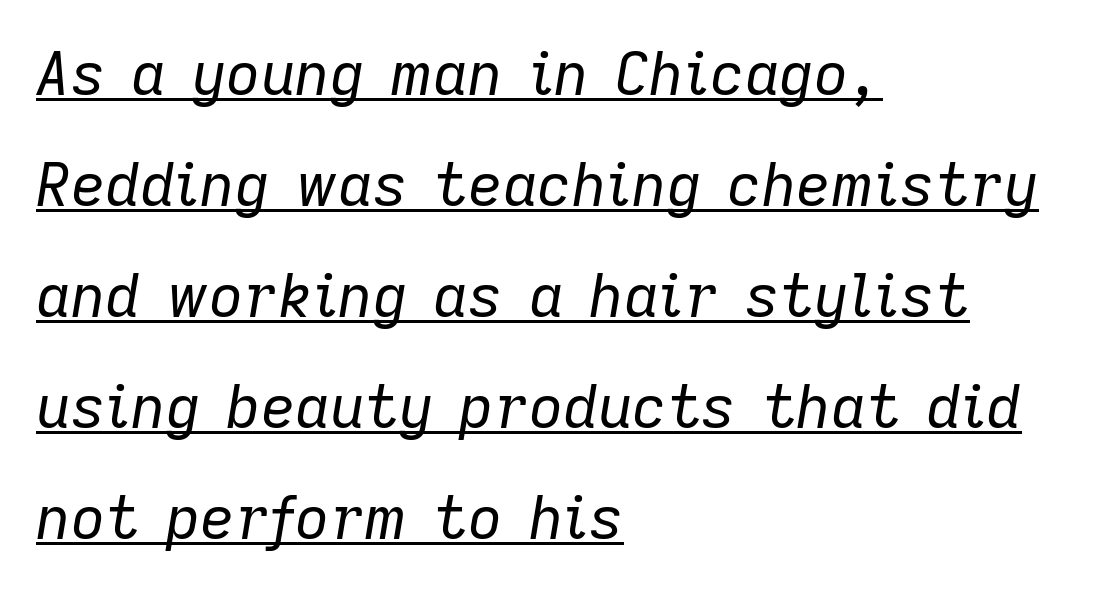
When letters slant like this, we call the style italic. Weight: in the light-to-regular range. Caption: multi-line text, flush left, ragged right. Tracking value appears to be zero — textbook default spacing. Do the characters align in a grid? No, the font is proportional.
